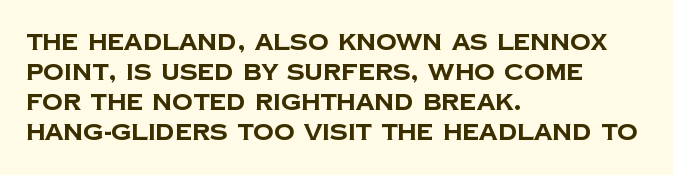
{"bold": "yes", "underline": "no", "align": "left", "line_spacing": "normal", "line_spacing_ratio": 1.3, "letter_spacing": "normal", "letter_spacing_em": 0.0, "glyph_px": 23}
